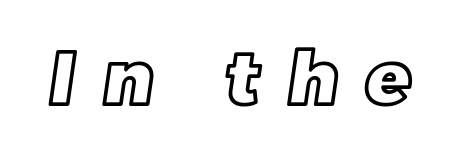
Someone cranked the tracking dial way up on this one. The passage shown is typed in a proportional face where columns would drift. The zone under the glyphs is completely vacant.
